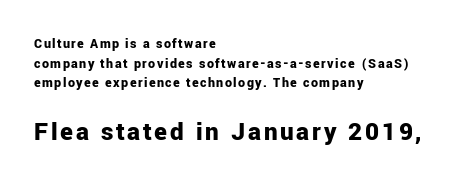
The image shows 27 px bold type, upright; set left-aligned, normal line spacing (1.4x), not underlined; the second (bottom) block is 1.93x larger.
